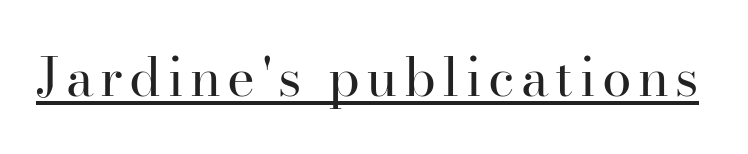
Q: Is the text bold? A: No.
Q: Is the text italic (slanted)? A: No, it is upright.
Q: Is the typeface a serif or a sans-serif typeface? A: Serif.
Q: Is the text underlined? A: Yes.
Q: Width (condensed, normal, or wide)? A: Normal.
Q: Stroke contrast? A: High.
Q: x-height? A: Small.
Q: Monospaced? A: No.
